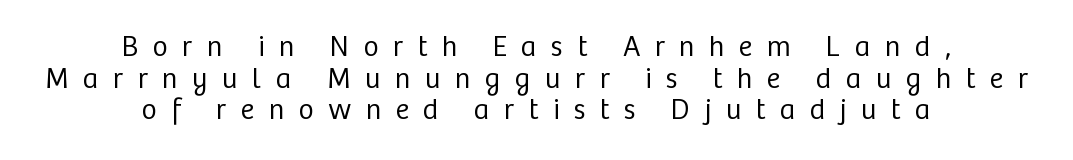
The image shows 29 px regular-weight sans-serif type, upright; set centered, tight line spacing (1.09x), unusually wide letter spacing (+0.5 em), not underlined; low stroke contrast and a medium x-height.
